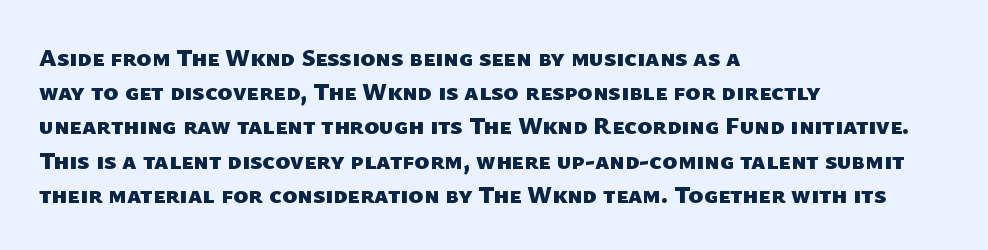
Visually the block forms a straight wall on the left and a jagged coastline on the right. The strokes are fattened all the way to bold. Each row of text sits above clean, open space. Notice how descenders clear the ascenders below comfortably — that's standard leading.
